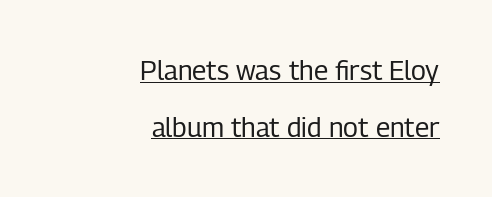
{"italic": "no", "bold": "no", "underline": "yes", "align": "right", "line_spacing": "loose", "line_spacing_ratio": 2.1, "letter_spacing": "normal", "letter_spacing_em": 0.0, "glyph_px": 27}
